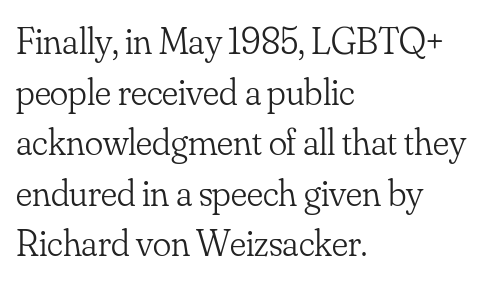
Q: Is the text bold? A: No.
Q: Is the text italic (slanted)? A: No, it is upright.
Q: Is the typeface a serif or a sans-serif typeface? A: Serif.
Q: Is the text underlined? A: No.
Q: How is the paragraph aligned? A: Left-aligned.
Q: Is the spacing between letters normal or unusually wide? A: Normal.
Q: Is the spacing between lines tight, normal or loose? A: Normal.
Q: Width (condensed, normal, or wide)? A: Normal.
Q: Stroke contrast? A: Low.
Q: x-height? A: Small.
Q: Monospaced? A: No.
